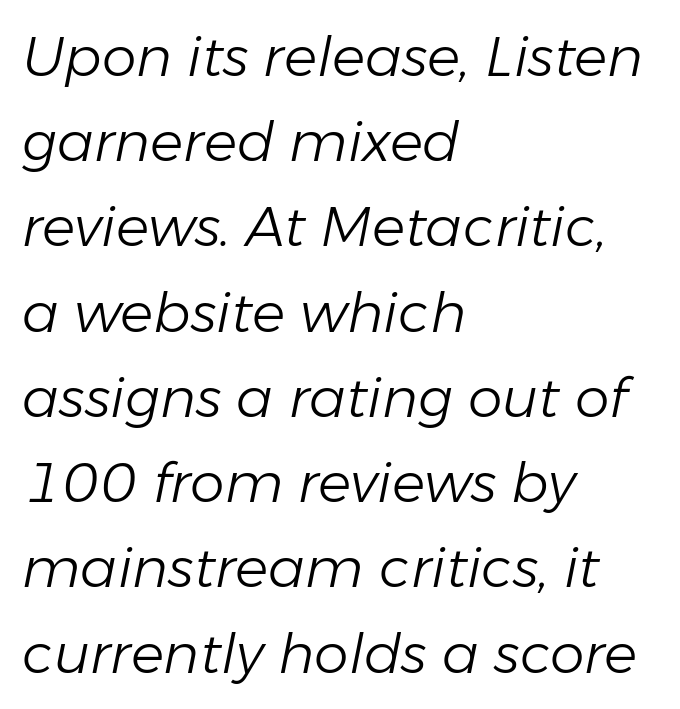
The image shows 55 px light type, italic (leaning right); set left-aligned, normal line spacing (1.55x), normal letter spacing, not underlined; low stroke contrast and a medium x-height.
